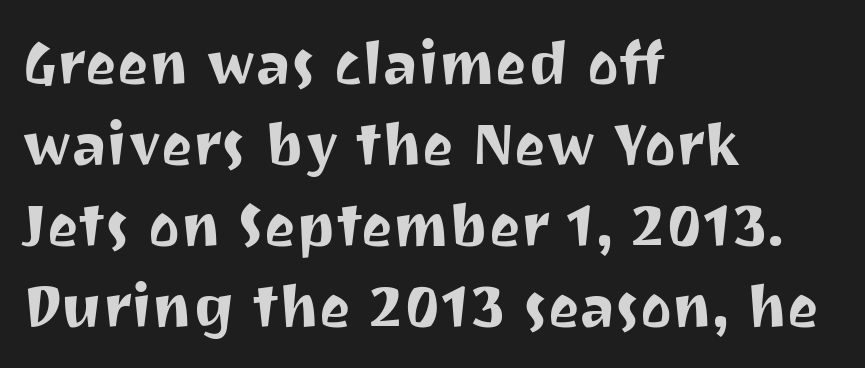
The image shows 60 px sans-serif type, upright; set left-aligned, normal line spacing (1.35x), normal letter spacing, not underlined; medium stroke contrast and a medium x-height.
